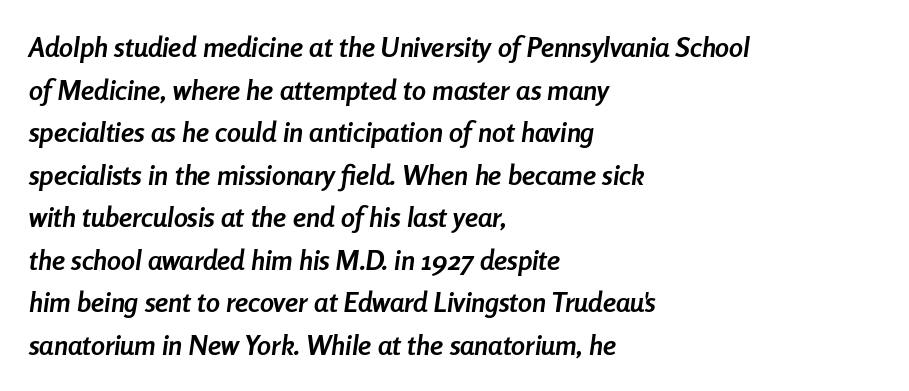
The image shows 28 px semibold, condensed type, italic (leaning right); set left-aligned, normal line spacing (1.52x), normal letter spacing, not underlined; low stroke contrast and a medium x-height.
